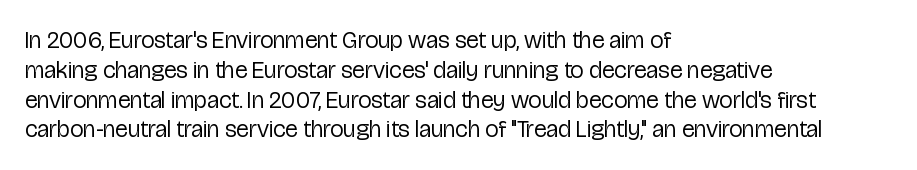
Q: Is the text bold? A: No.
Q: Is the text italic (slanted)? A: No, it is upright.
Q: Is the text underlined? A: No.
Q: How is the paragraph aligned? A: Left-aligned.
Q: Is the spacing between letters normal or unusually wide? A: Normal.
